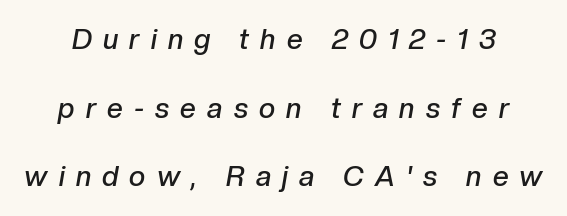
{"italic": "yes", "lean": "right", "slant_degrees": 10, "bold": "semi", "weight": "semibold", "width": "normal", "stroke_contrast": "low", "x_height": "medium", "monospaced": "no", "underline": "no", "line_spacing": "loose", "line_spacing_ratio": 2.45, "letter_spacing": "wide", "letter_spacing_em": 0.4, "glyph_px": 28}
